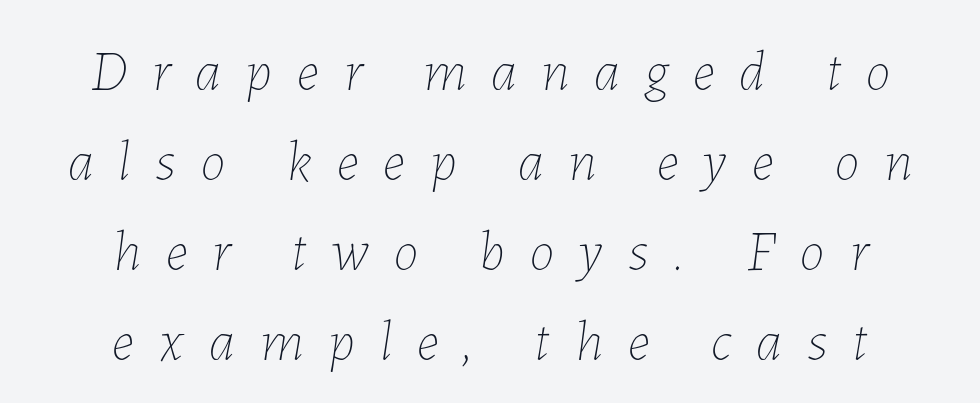
The image shows 56 px thin type, italic (leaning right); set centered, normal line spacing (1.61x), unusually wide letter spacing (+0.45 em), not underlined; low stroke contrast and a medium x-height.
